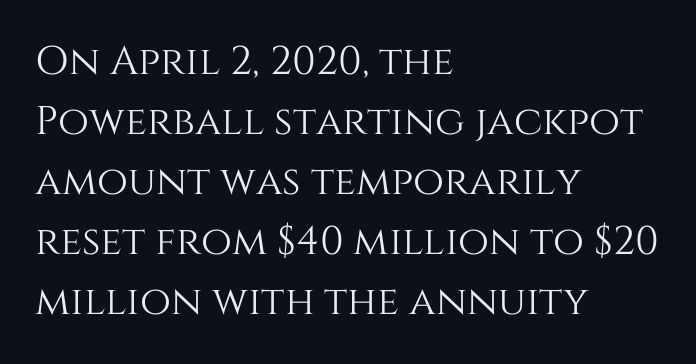
{"italic": "no", "width": "normal", "stroke_contrast": "medium", "x_height": "large", "monospaced": "no", "underline": "no", "align": "left", "line_spacing": "normal", "line_spacing_ratio": 1.5, "letter_spacing": "normal", "letter_spacing_em": 0.0, "glyph_px": 40}
